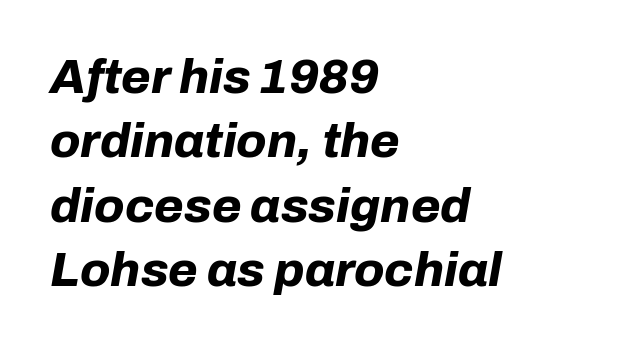
The image shows 48 px bold type, italic (leaning right); set left-aligned, normal line spacing (1.34x), normal letter spacing, not underlined; low stroke contrast and a medium x-height.
